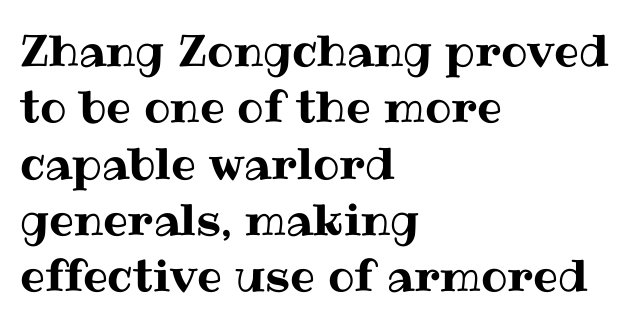
The image shows 44 px text type, upright; set left-aligned, normal line spacing (1.28x), normal letter spacing, not underlined; medium stroke contrast and a medium x-height.
